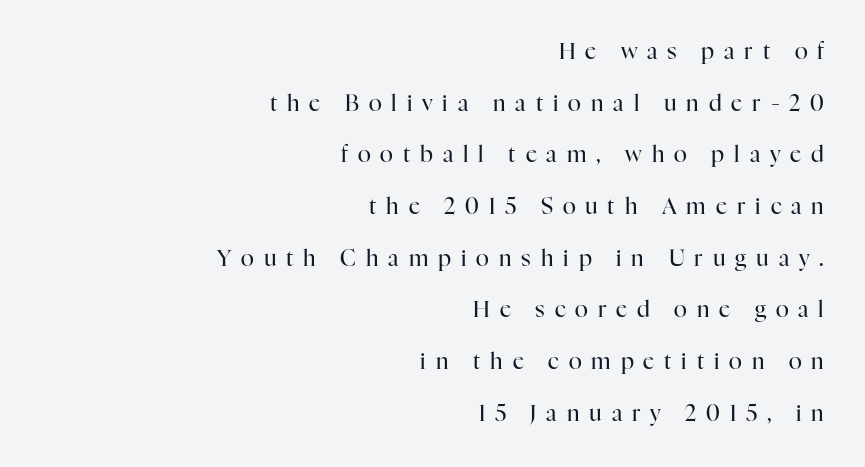
Q: Is the text bold? A: No.
Q: Is the text italic (slanted)? A: No, it is upright.
Q: Is the text underlined? A: No.
Q: How is the paragraph aligned? A: Right-aligned.
Q: Is the spacing between letters normal or unusually wide? A: Unusually wide.
Q: Is the spacing between lines tight, normal or loose? A: Loose.
